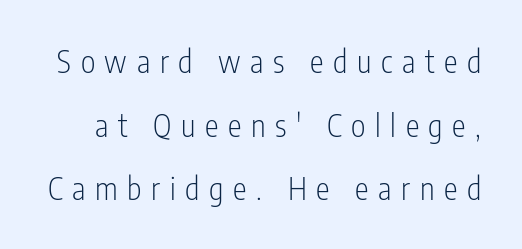
{"serif": "no", "italic": "no", "bold": "no", "weight": "light", "width": "condensed", "stroke_contrast": "low", "x_height": "medium", "monospaced": "no", "underline": "no", "line_spacing": "loose", "line_spacing_ratio": 2.05, "letter_spacing": "wide", "letter_spacing_em": 0.31, "glyph_px": 31}
